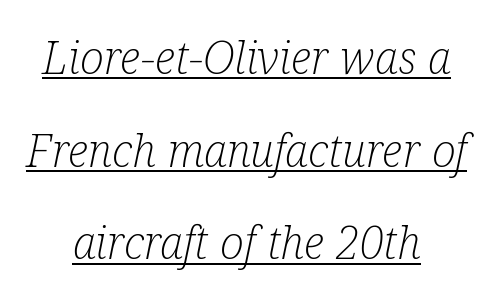
On a weight scale, this lands at 450 or below. Emphasis is given by a line drawn under the lettering. This sample uses a serif face. Does the lettering tilt? It does — this is italic.
